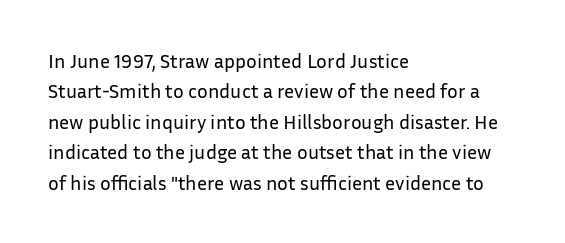
The typesetting does not lean heavy: it is not bold. Words appear dense and cohesive because spacing is normal. Every character sits straight up, as roman type does. What's the leading like? Ordinary, nothing unusual. Glance below the letters and you will spot only blank space.
